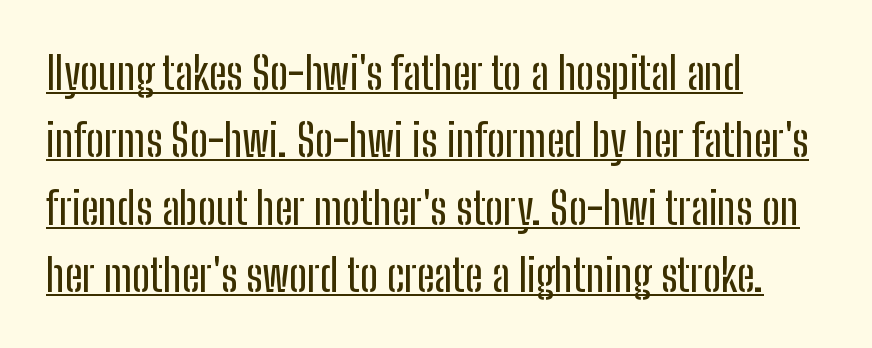
{"serif": "no", "italic": "no", "width": "condensed", "stroke_contrast": "low", "x_height": "medium", "monospaced": "no", "underline": "yes", "align": "left", "line_spacing": "normal", "line_spacing_ratio": 1.53, "letter_spacing": "normal", "letter_spacing_em": 0.0, "glyph_px": 44}
